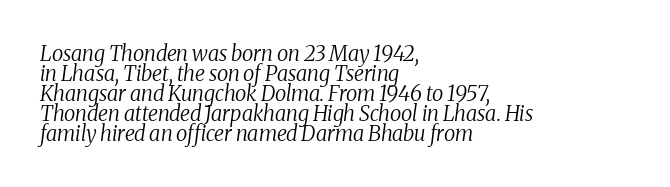
{"italic": "yes", "lean": "right", "slant_degrees": 8, "bold": "no", "underline": "no", "align": "left", "line_spacing": "tight", "line_spacing_ratio": 0.95, "letter_spacing": "normal", "letter_spacing_em": 0.0, "glyph_px": 21}
